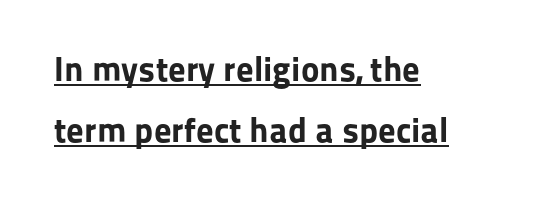
{"serif": "no", "italic": "no", "bold": "yes", "weight": "bold", "width": "normal", "stroke_contrast": "low", "x_height": "medium", "monospaced": "no", "underline": "yes", "align": "left", "line_spacing_ratio": 1.75, "letter_spacing": "normal", "letter_spacing_em": 0.0, "glyph_px": 35}
